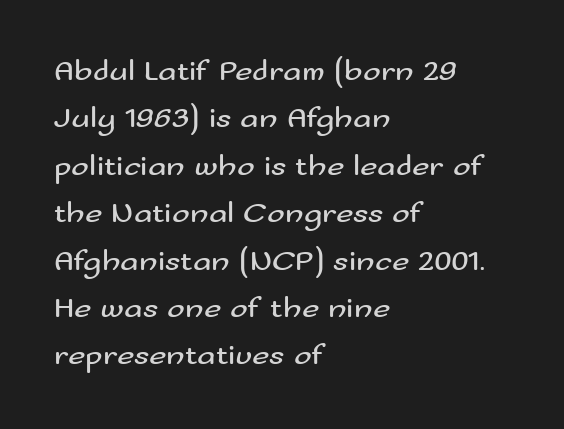
{"serif": "no", "italic": "no", "bold": "no", "weight": "regular", "width": "wide", "stroke_contrast": "medium", "x_height": "small", "monospaced": "no", "underline": "no", "align": "left", "line_spacing": "normal", "line_spacing_ratio": 1.58, "letter_spacing": "normal", "letter_spacing_em": 0.0, "glyph_px": 30}
